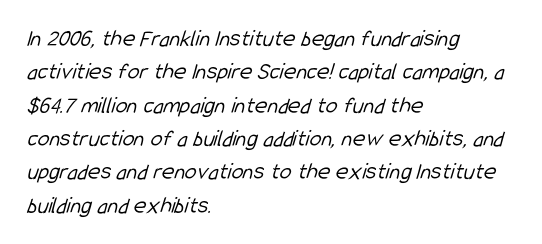
Q: Is the text bold? A: No.
Q: Is the text underlined? A: No.
Q: How is the paragraph aligned? A: Left-aligned.
Q: Is the spacing between letters normal or unusually wide? A: Normal.
Q: Is the spacing between lines tight, normal or loose? A: Normal.
